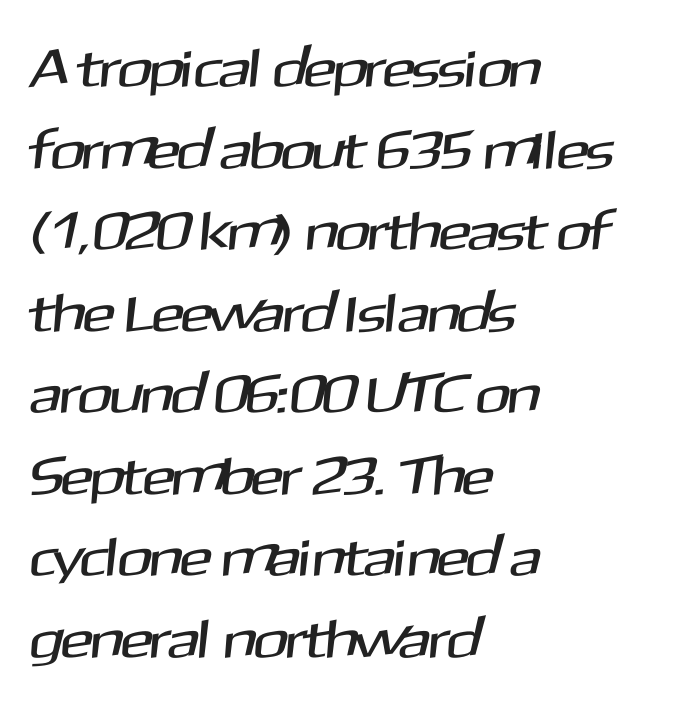
Q: Is the typeface a serif or a sans-serif typeface? A: Sans-serif.
Q: Is the text underlined? A: No.
Q: How is the paragraph aligned? A: Left-aligned.
Q: Is the spacing between letters normal or unusually wide? A: Normal.
Q: Is the spacing between lines tight, normal or loose? A: Normal.
Q: Width (condensed, normal, or wide)? A: Normal.
Q: Stroke contrast? A: Medium.
Q: x-height? A: Medium.
Q: Monospaced? A: No.
